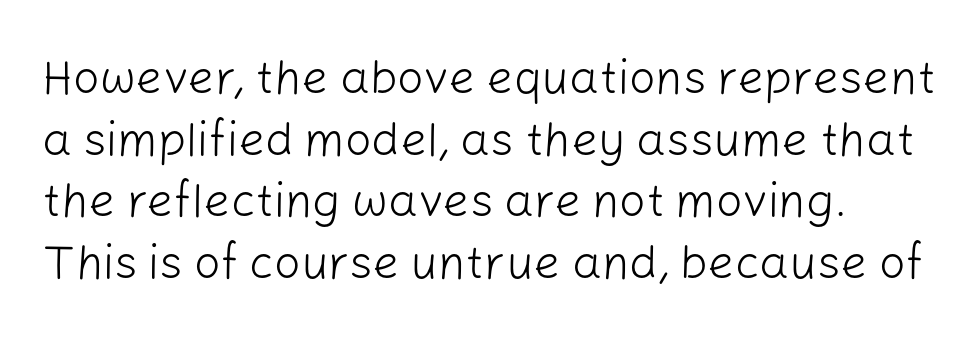
{"serif": "no", "italic": "no", "bold": "no", "weight": "light", "width": "normal", "stroke_contrast": "low", "x_height": "medium", "monospaced": "no", "underline": "no", "align": "left", "line_spacing": "normal", "line_spacing_ratio": 1.31, "letter_spacing": "normal", "letter_spacing_em": 0.0, "glyph_px": 47}
